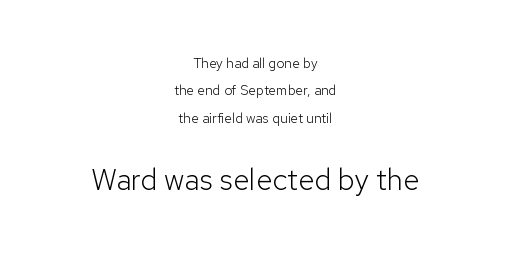
Q: Is the text bold? A: No.
Q: Is the text italic (slanted)? A: No, it is upright.
Q: Is the typeface a serif or a sans-serif typeface? A: Sans-serif.
Q: Is the text underlined? A: No.
Q: How is the paragraph aligned? A: Centered.
Q: Is the spacing between letters normal or unusually wide? A: Normal.
Q: Is the spacing between lines tight, normal or loose? A: Loose.
Q: Which block of text is set in a larger size, the first (top) or the second (bottom)? A: The second (bottom) one.
Q: Width (condensed, normal, or wide)? A: Normal.
Q: Stroke contrast? A: Low.
Q: x-height? A: Medium.
Q: Monospaced? A: No.
